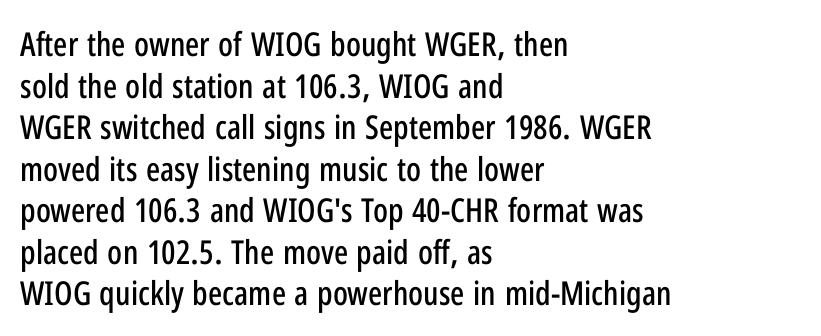
Posture: vertical. Spacing verdict: proportional, widths tailored to each character. The ragged edge is on the right, which tells us the setting is flush left. Each letter's strokes conclude bluntly, with no projecting serifs. Leading: standard. Descenders are the only things crossing below the line.
